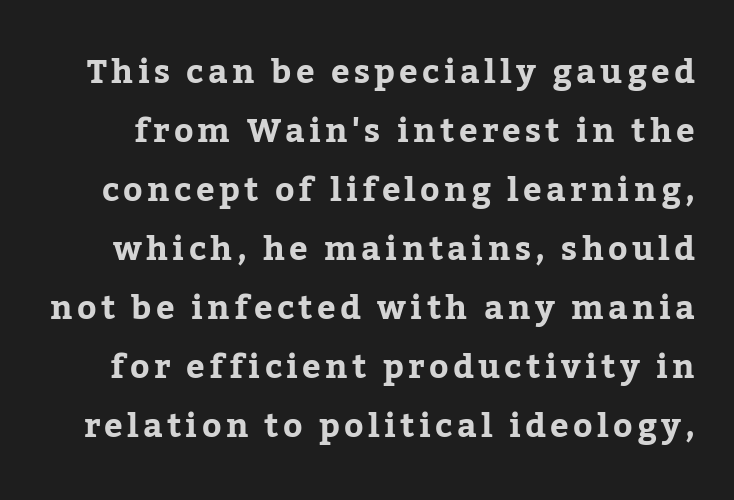
Q: Is the text bold? A: Yes.
Q: Is the text italic (slanted)? A: No, it is upright.
Q: Is the typeface a serif or a sans-serif typeface? A: Serif.
Q: Is the text underlined? A: No.
Q: Width (condensed, normal, or wide)? A: Normal.
Q: Stroke contrast? A: Low.
Q: x-height? A: Medium.
Q: Monospaced? A: No.
